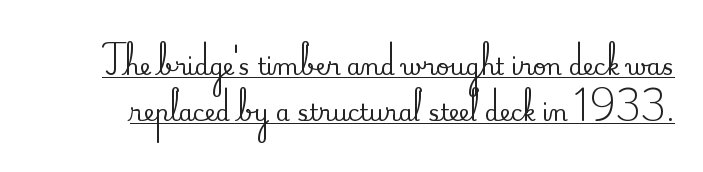
Q: Is the text italic (slanted)? A: No, it is upright.
Q: Is the text underlined? A: Yes.
Q: Is the spacing between letters normal or unusually wide? A: Normal.
Q: Is the spacing between lines tight, normal or loose? A: Loose.
